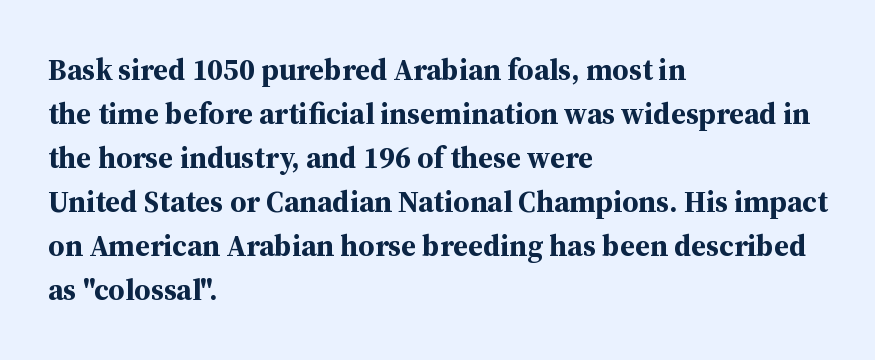
{"serif": "yes", "italic": "no", "bold": "yes", "weight": "bold", "width": "normal", "stroke_contrast": "medium", "x_height": "medium", "monospaced": "no", "underline": "no", "align": "left", "line_spacing": "normal", "line_spacing_ratio": 1.47, "letter_spacing": "normal", "letter_spacing_em": 0.0, "glyph_px": 30}
